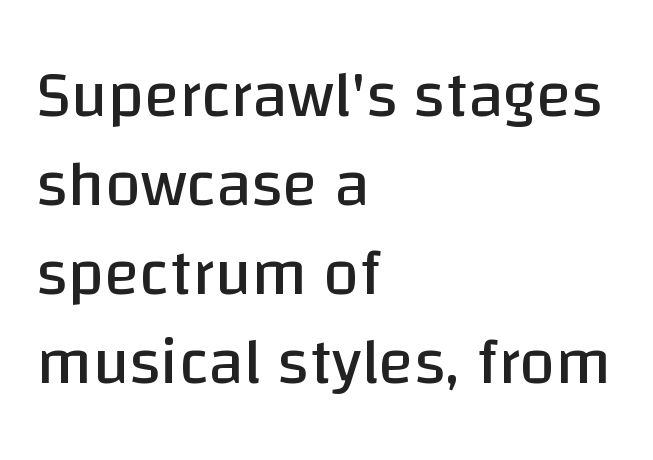
The image shows 65 px regular-weight sans-serif type, upright; set left-aligned, normal line spacing (1.37x), normal letter spacing, not underlined; low stroke contrast and a large x-height.
